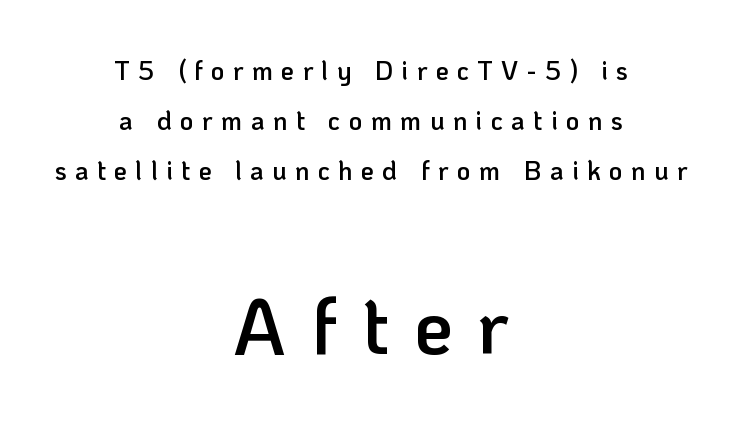
{"serif": "no", "italic": "no", "bold": "semi", "weight": "semibold", "width": "normal", "stroke_contrast": "low", "x_height": "medium", "monospaced": "no", "underline": "no", "align": "center", "line_spacing": "loose", "line_spacing_ratio": 1.93, "letter_spacing": "wide", "letter_spacing_em": 0.32, "larger_block": "second", "size_ratio": 3.0, "glyph_px": 78}
